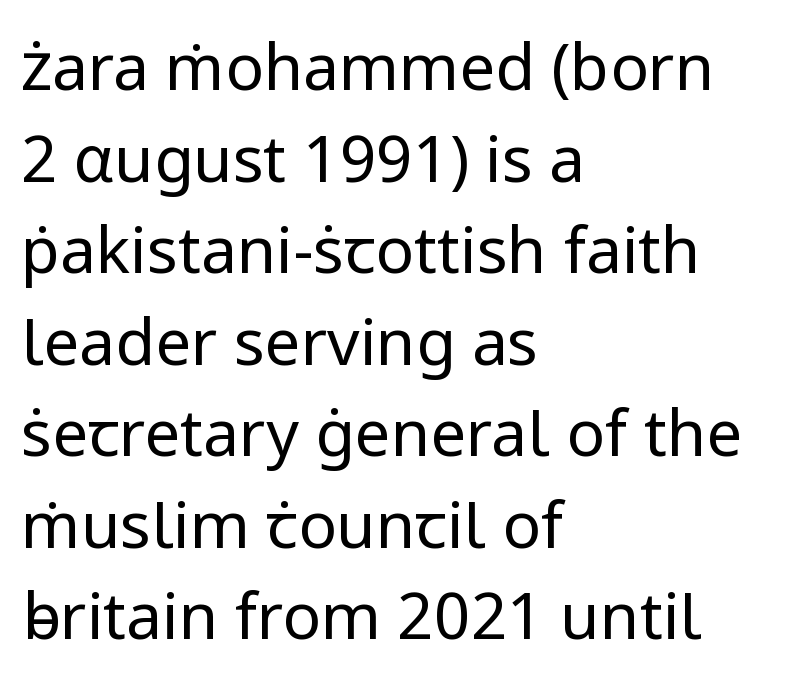
Q: Is the text bold? A: No.
Q: Is the text italic (slanted)? A: No, it is upright.
Q: Is the typeface a serif or a sans-serif typeface? A: Sans-serif.
Q: Is the text underlined? A: No.
Q: How is the paragraph aligned? A: Left-aligned.
Q: Is the spacing between letters normal or unusually wide? A: Normal.
Q: Is the spacing between lines tight, normal or loose? A: Normal.
Q: Width (condensed, normal, or wide)? A: Normal.
Q: Stroke contrast? A: Low.
Q: x-height? A: Medium.
Q: Monospaced? A: No.
